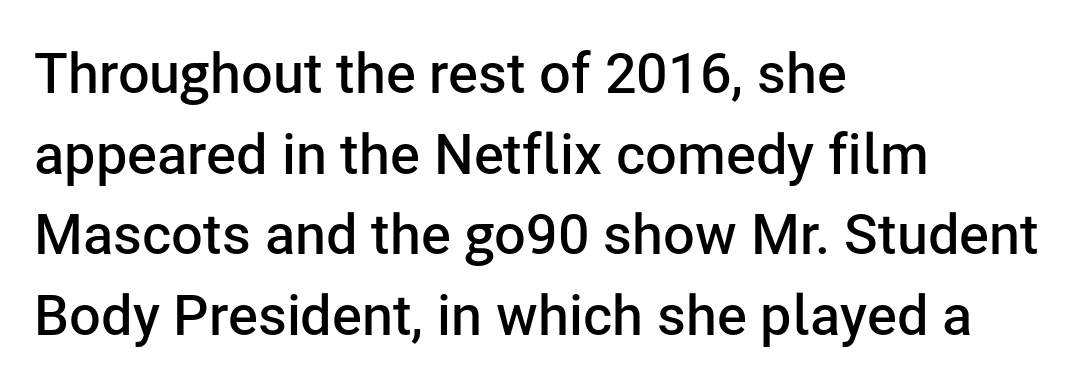
{"serif": "no", "italic": "no", "bold": "semi", "weight": "semibold", "width": "normal", "stroke_contrast": "low", "x_height": "medium", "monospaced": "no", "underline": "no", "align": "left", "line_spacing": "normal", "line_spacing_ratio": 1.44, "letter_spacing": "normal", "letter_spacing_em": 0.0, "glyph_px": 56}
